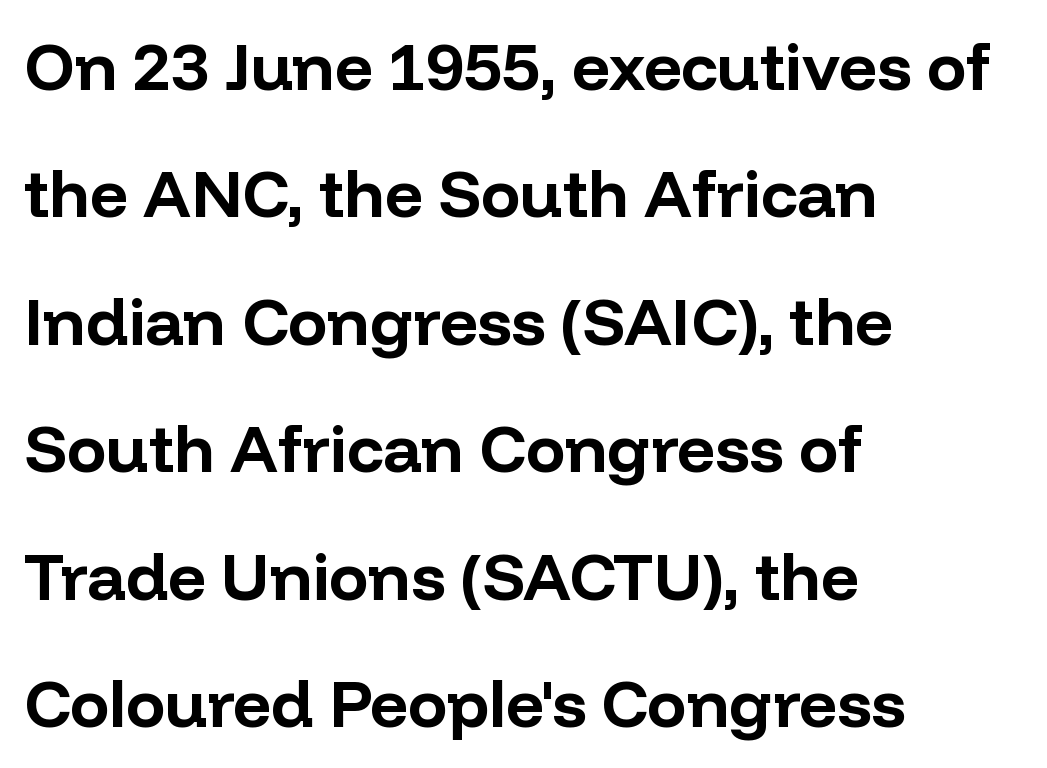
Q: Is the text bold? A: Yes.
Q: Is the text italic (slanted)? A: No, it is upright.
Q: Is the typeface a serif or a sans-serif typeface? A: Sans-serif.
Q: Is the text underlined? A: No.
Q: How is the paragraph aligned? A: Left-aligned.
Q: Is the spacing between letters normal or unusually wide? A: Normal.
Q: Is the spacing between lines tight, normal or loose? A: Loose.
Q: Width (condensed, normal, or wide)? A: Normal.
Q: Stroke contrast? A: Low.
Q: x-height? A: Medium.
Q: Monospaced? A: No.
